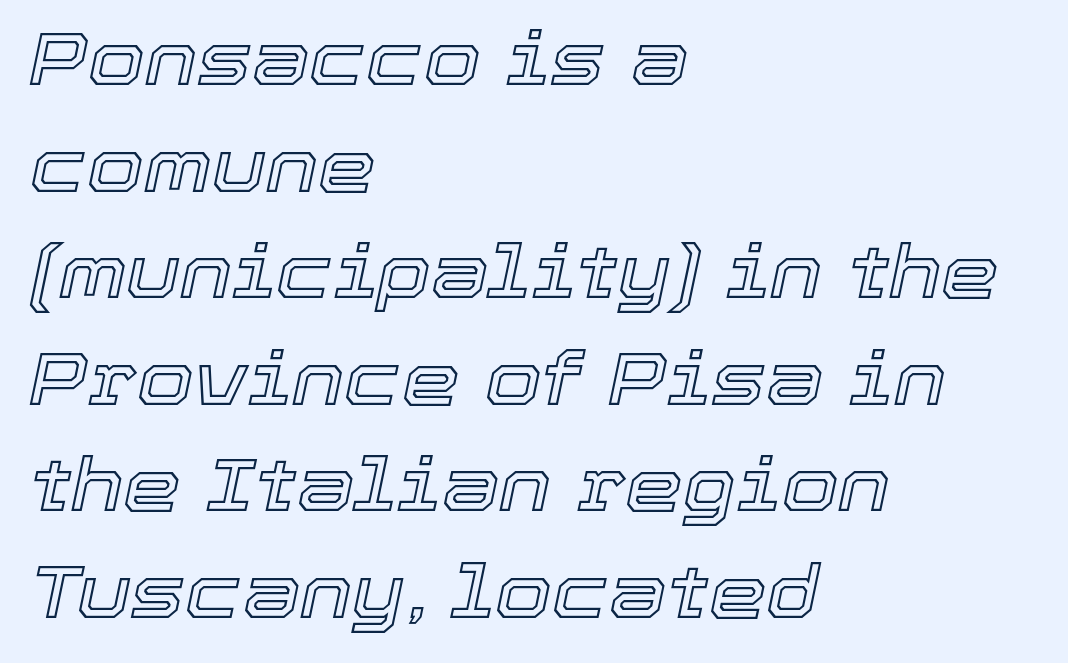
{"italic": "yes", "lean": "right", "slant_degrees": 12, "width": "normal", "x_height": "medium", "monospaced": "no", "underline": "no", "align": "left", "line_spacing": "normal", "line_spacing_ratio": 1.46, "letter_spacing": "normal", "letter_spacing_em": 0.0, "glyph_px": 73}
